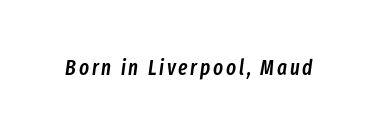
{"italic": "yes", "lean": "right", "slant_degrees": 8, "bold": "semi", "underline": "no", "glyph_px": 21}
